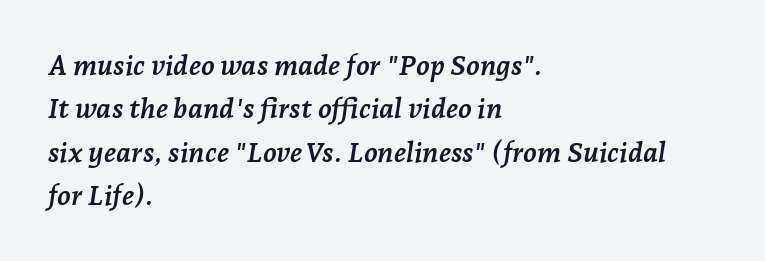
Q: Is the text bold? A: Yes.
Q: Is the text italic (slanted)? A: Yes, it leans right by about 7 degrees.
Q: Is the typeface a serif or a sans-serif typeface? A: Serif.
Q: Is the text underlined? A: No.
Q: How is the paragraph aligned? A: Left-aligned.
Q: Is the spacing between letters normal or unusually wide? A: Normal.
Q: Is the spacing between lines tight, normal or loose? A: Normal.
Q: Width (condensed, normal, or wide)? A: Normal.
Q: Stroke contrast? A: Low.
Q: x-height? A: Medium.
Q: Monospaced? A: No.
